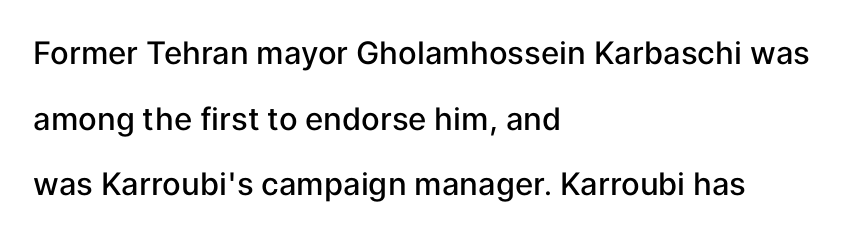
Q: Is the text bold? A: Semi-bold.
Q: Is the text italic (slanted)? A: No, it is upright.
Q: Is the typeface a serif or a sans-serif typeface? A: Sans-serif.
Q: Is the text underlined? A: No.
Q: How is the paragraph aligned? A: Left-aligned.
Q: Is the spacing between letters normal or unusually wide? A: Normal.
Q: Is the spacing between lines tight, normal or loose? A: Loose.
Q: Width (condensed, normal, or wide)? A: Normal.
Q: Stroke contrast? A: Low.
Q: x-height? A: Medium.
Q: Monospaced? A: No.
